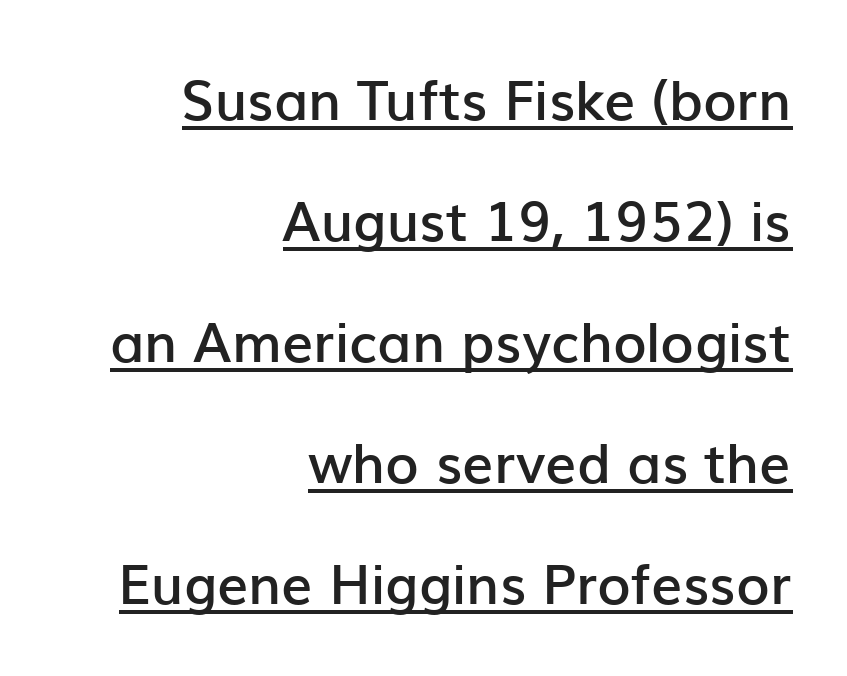
{"serif": "no", "italic": "no", "bold": "semi", "weight": "semibold", "width": "normal", "stroke_contrast": "low", "x_height": "medium", "monospaced": "no", "underline": "yes", "align": "right", "line_spacing": "loose", "line_spacing_ratio": 2.2, "letter_spacing": "normal", "letter_spacing_em": 0.0, "glyph_px": 55}
